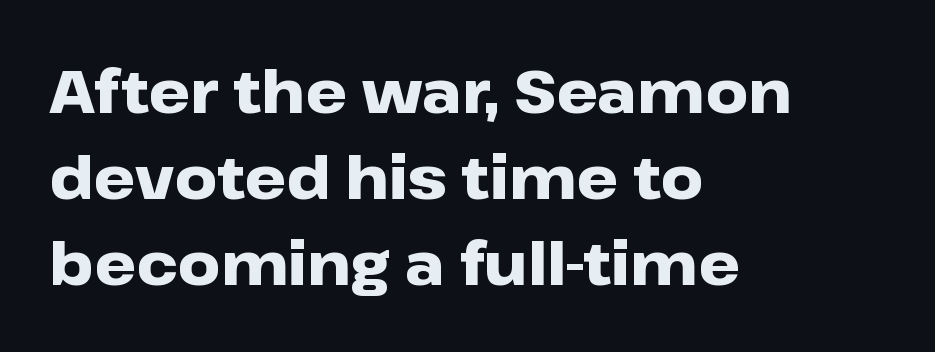
Is there any slant? The stems are plumb. The rendering uses natural spacing where letterforms have individual widths. The line-height multiplier appears to be the usual default. How heavy is the stroke? Heavy — this is a bold. The passage shown is typeset with a sans-serif family. Does extra space separate the letters? No, they use regular spacing.
